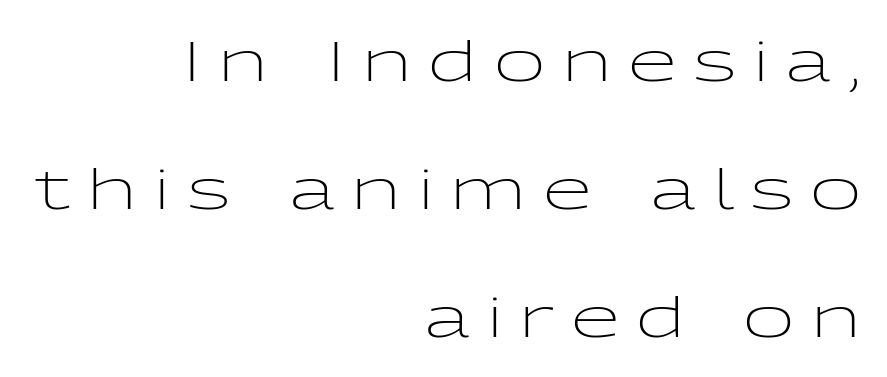
There is plenty of visible air inserted between adjacent glyphs. A typesetter would call this proportional, since set widths differ per character. Notice the wide empty band between every row — that's loose leading. Are there feet on the stems? There aren't — it's a sans. Heft: none added — not bold. The passage is arranged like a letterhead date or caption credit — flush right.
